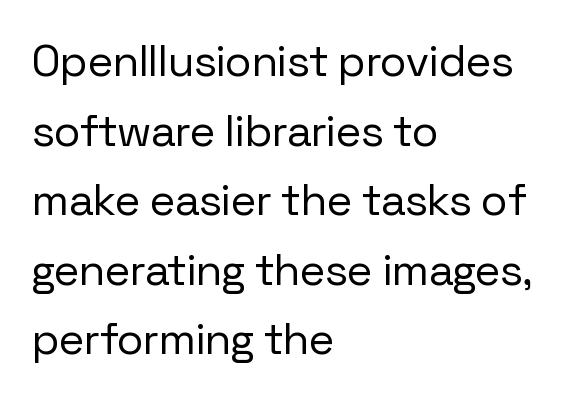
It's the straight-up-and-down kind of type. Examine the stroke ends and you'll find no serifs. Just letters on the line, the space beneath them empty. These lines keep a tight, regular rhythm from letter to letter.
